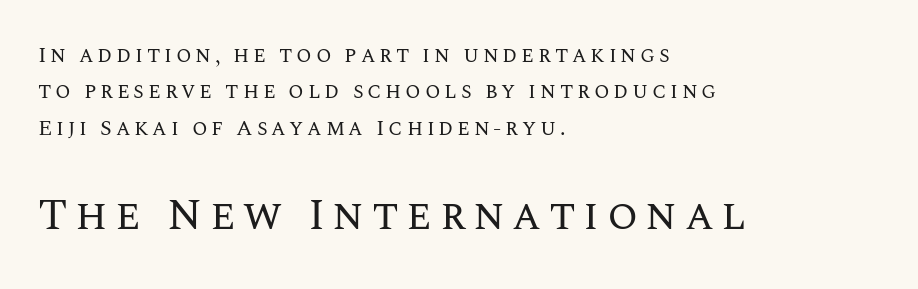
{"italic": "no", "bold": "no", "weight": "regular", "width": "normal", "stroke_contrast": "medium", "x_height": "large", "monospaced": "no", "underline": "no", "align": "left", "line_spacing": "normal", "line_spacing_ratio": 1.65, "larger_block": "second", "size_ratio": 2.0, "glyph_px": 44}
